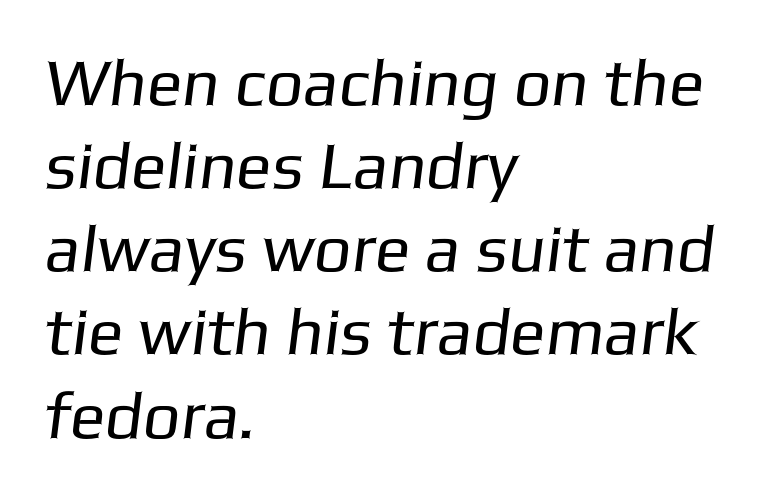
Varying glyph widths throughout — classic text-font behaviour. Underline: absent. Is there much room between lines? A standard amount, neither cramped nor airy. The weight tops out at a normal text grade.
